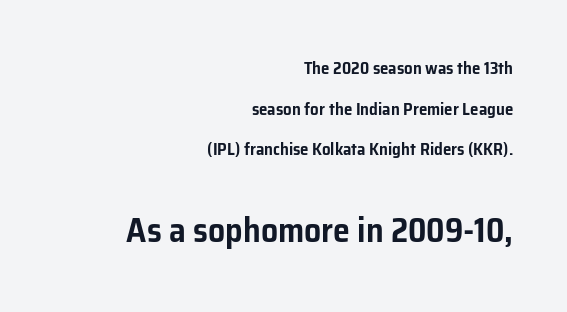
The image shows 34 px sans-serif type, upright; set right-aligned, loose line spacing (2.39x), normal letter spacing, not underlined; the second (bottom) block is 2.0x larger; low stroke contrast and a medium x-height.
